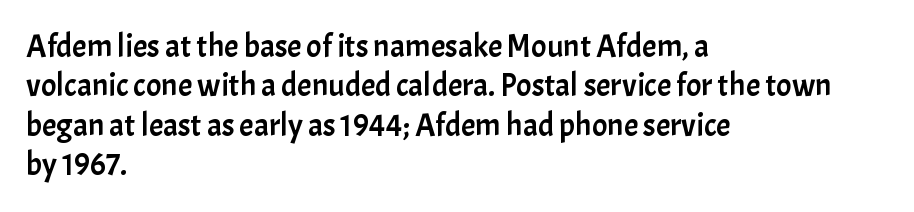
Q: Is the text italic (slanted)? A: No, it is upright.
Q: Is the typeface a serif or a sans-serif typeface? A: Sans-serif.
Q: Is the text underlined? A: No.
Q: How is the paragraph aligned? A: Left-aligned.
Q: Is the spacing between letters normal or unusually wide? A: Normal.
Q: Width (condensed, normal, or wide)? A: Normal.
Q: Stroke contrast? A: Low.
Q: x-height? A: Medium.
Q: Monospaced? A: No.
